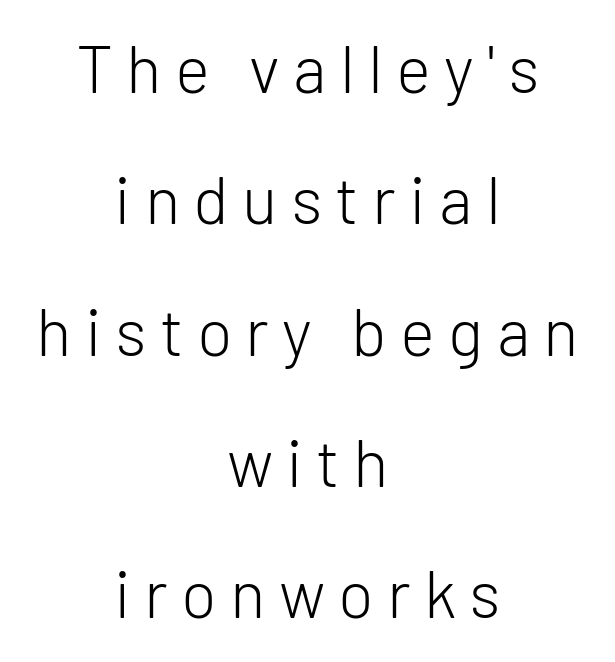
Q: Is the text bold? A: No.
Q: Is the text italic (slanted)? A: No, it is upright.
Q: Is the typeface a serif or a sans-serif typeface? A: Sans-serif.
Q: Is the text underlined? A: No.
Q: How is the paragraph aligned? A: Centered.
Q: Is the spacing between letters normal or unusually wide? A: Unusually wide.
Q: Is the spacing between lines tight, normal or loose? A: Loose.
Q: Width (condensed, normal, or wide)? A: Normal.
Q: Stroke contrast? A: Low.
Q: x-height? A: Medium.
Q: Monospaced? A: No.
